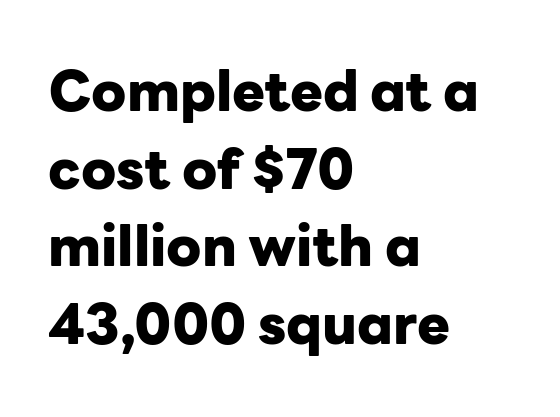
Q: Is the text bold? A: Yes.
Q: Is the text italic (slanted)? A: No, it is upright.
Q: Is the typeface a serif or a sans-serif typeface? A: Sans-serif.
Q: Is the text underlined? A: No.
Q: How is the paragraph aligned? A: Left-aligned.
Q: Is the spacing between letters normal or unusually wide? A: Normal.
Q: Is the spacing between lines tight, normal or loose? A: Normal.
Q: Width (condensed, normal, or wide)? A: Normal.
Q: Stroke contrast? A: Low.
Q: x-height? A: Medium.
Q: Monospaced? A: No.
